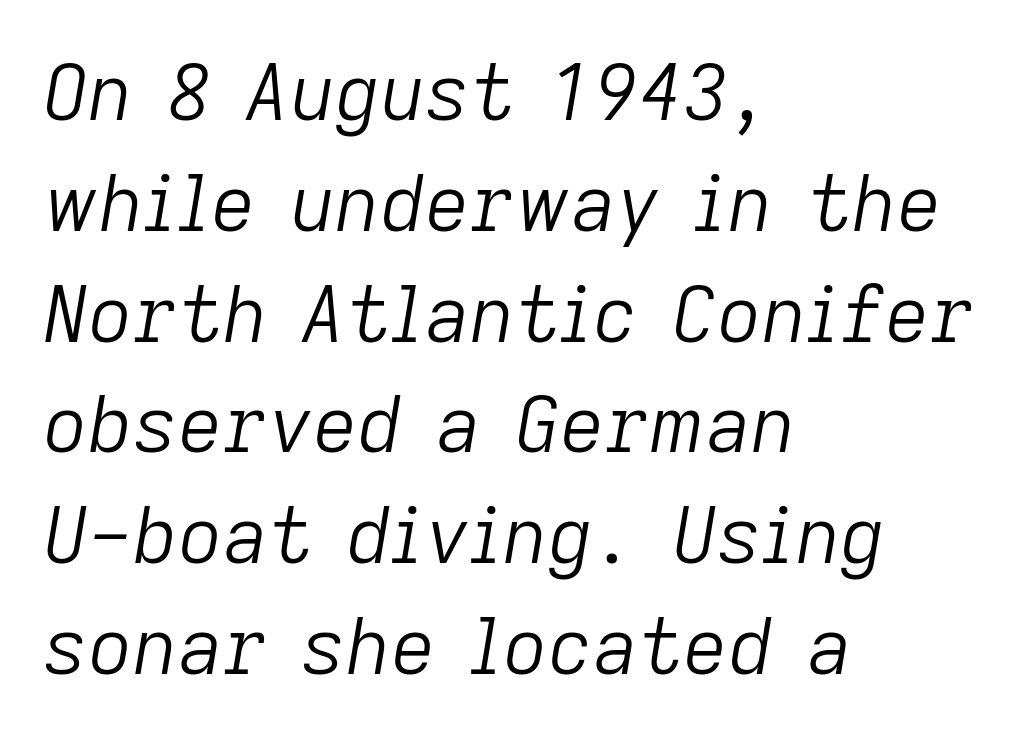
{"italic": "yes", "lean": "right", "slant_degrees": 9, "bold": "no", "weight": "light", "width": "normal", "stroke_contrast": "low", "x_height": "medium", "monospaced": "no", "underline": "no", "align": "left", "line_spacing": "normal", "line_spacing_ratio": 1.42, "letter_spacing": "normal", "letter_spacing_em": 0.0, "glyph_px": 78}
